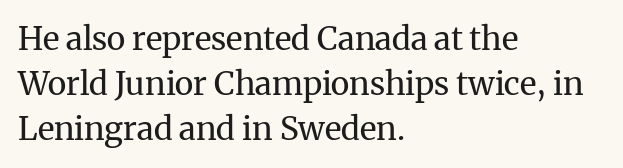
The typesetter chose a ragged-right arrangement here. Evenly set lines give the paragraph a standard silhouette. The type sits square on the baseline with zero lean. Characters follow at the spacing the type designer built in. The rendering uses natural spacing where letterforms have individual widths.
